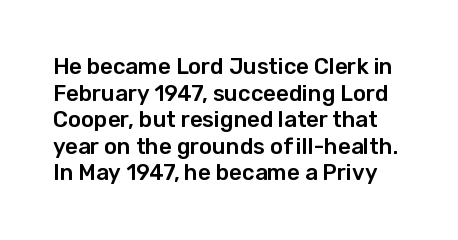
{"italic": "no", "underline": "no", "line_spacing_ratio": 1.21, "letter_spacing": "normal", "letter_spacing_em": 0.0, "glyph_px": 22}
